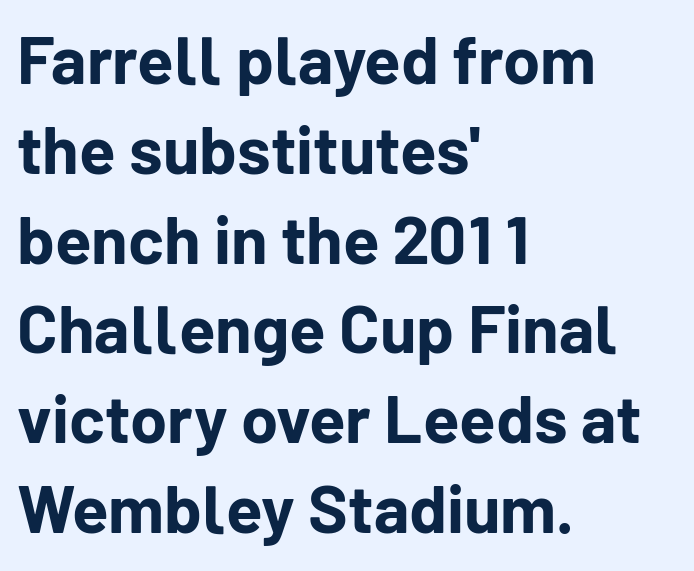
The image shows 67 px bold sans-serif type, upright; set left-aligned, normal line spacing (1.34x), normal letter spacing, not underlined; low stroke contrast and a medium x-height.
